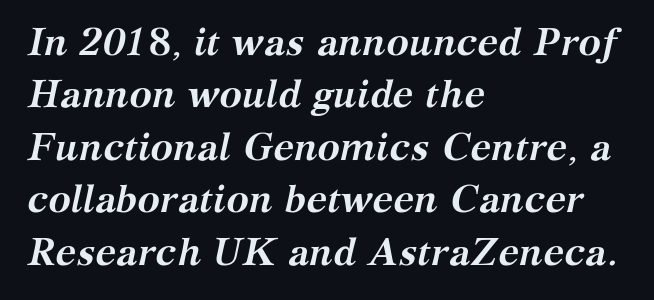
How are the letters spaced? Ordinarily, with no added tracking. The foot of each line stays bare and open. On the weight axis this lands at bold, roughly 700. A classic flush-left, rag-right setting is used for this passage. This sample uses an oblique cut, with every glyph tilted off the vertical.
